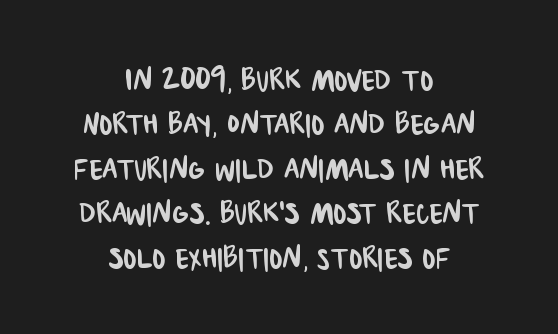
Q: Is the typeface a serif or a sans-serif typeface? A: Sans-serif.
Q: Is the text underlined? A: No.
Q: How is the paragraph aligned? A: Centered.
Q: Is the spacing between letters normal or unusually wide? A: Normal.
Q: Is the spacing between lines tight, normal or loose? A: Tight.
Q: Width (condensed, normal, or wide)? A: Condensed.
Q: Stroke contrast? A: Low.
Q: x-height? A: Large.
Q: Monospaced? A: No.
